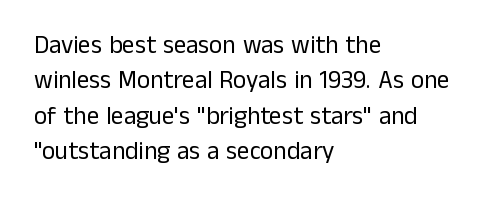
Plain, unruled lines of type. Is the type heavy? It reads as light-to-regular instead. Interline gaps are of average width in this sample. In terms of posture, this sample is upright. These lines are set flush left with a ragged right edge. Nothing unusual about the tracking: characters are spaced as the font intends.
